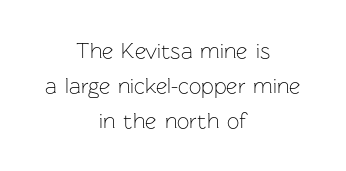
Q: Is the text bold? A: No.
Q: Is the text italic (slanted)? A: No, it is upright.
Q: Is the text underlined? A: No.
Q: How is the paragraph aligned? A: Centered.
Q: Is the spacing between letters normal or unusually wide? A: Normal.
Q: Is the spacing between lines tight, normal or loose? A: Normal.
